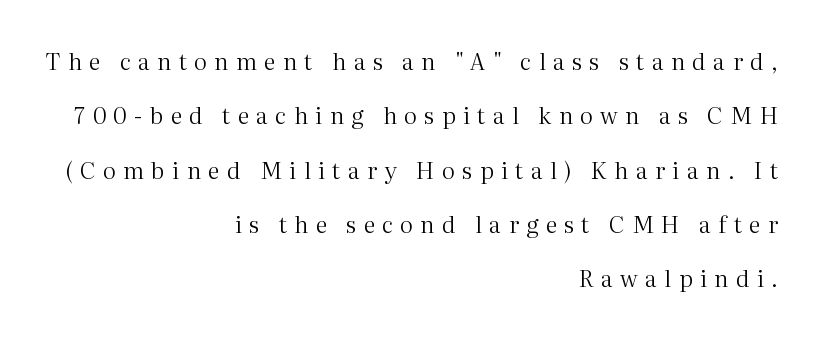
Q: Is the text bold? A: No.
Q: Is the text italic (slanted)? A: No, it is upright.
Q: Is the text underlined? A: No.
Q: How is the paragraph aligned? A: Right-aligned.
Q: Is the spacing between letters normal or unusually wide? A: Unusually wide.
Q: Is the spacing between lines tight, normal or loose? A: Loose.
